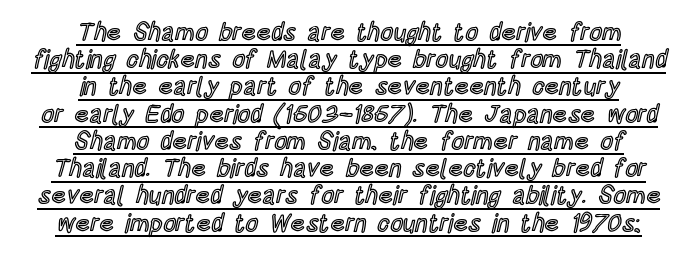
Q: Is the text italic (slanted)? A: Yes.
Q: Is the text underlined? A: Yes.
Q: How is the paragraph aligned? A: Centered.
Q: Is the spacing between letters normal or unusually wide? A: Normal.
Q: Is the spacing between lines tight, normal or loose? A: Tight.
